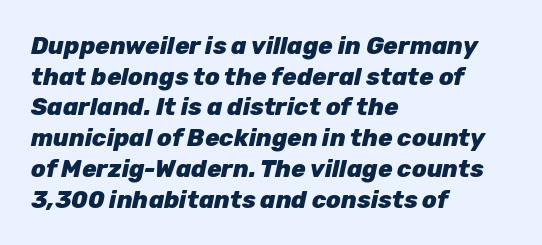
Heft: maximum for text — a bold. It's the slanting kind of type. No extra tracking has been applied to these lines. Words float on clear page, feet unadorned. Horizontal alignment here is leftward, the default for most running prose. The designer left line spacing at the default.
